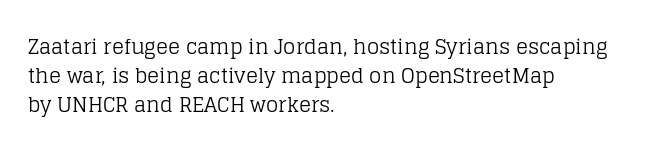
The image shows 20 px text type, upright; set left-aligned, normal line spacing (1.45x), normal letter spacing, not underlined.
